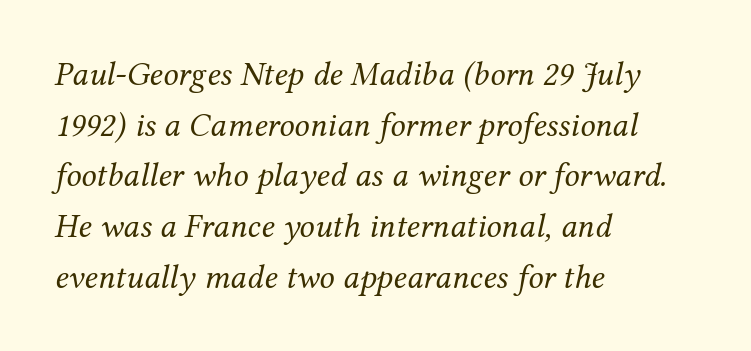
{"serif": "yes", "italic": "yes", "lean": "right", "slant_degrees": 12, "bold": "no", "weight": "regular", "width": "normal", "stroke_contrast": "medium", "x_height": "medium", "monospaced": "no", "underline": "no", "align": "left", "line_spacing": "normal", "line_spacing_ratio": 1.49, "letter_spacing": "normal", "letter_spacing_em": 0.0, "glyph_px": 34}
